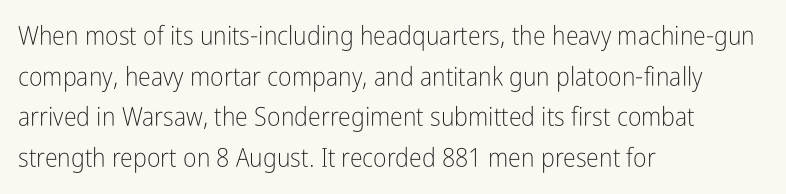
The image shows 26 px text type, upright; set left-aligned, normal line spacing (1.56x), normal letter spacing, not underlined.
